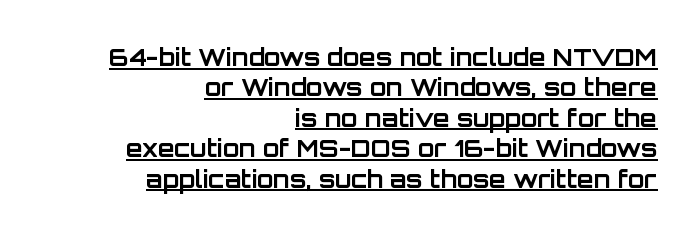
The image shows 24 px bold type, upright; set right-aligned, normal line spacing (1.27x), normal letter spacing, underlined.
